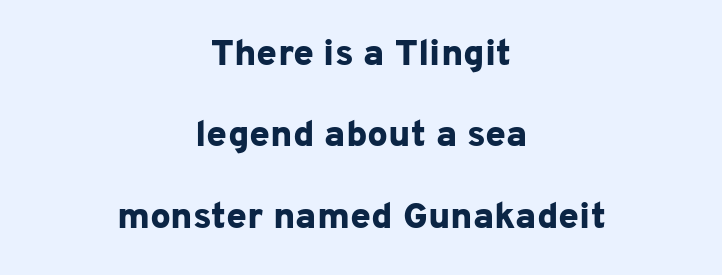
Q: Is the text bold? A: Yes.
Q: Is the text italic (slanted)? A: No, it is upright.
Q: Is the typeface a serif or a sans-serif typeface? A: Sans-serif.
Q: Is the text underlined? A: No.
Q: How is the paragraph aligned? A: Centered.
Q: Is the spacing between letters normal or unusually wide? A: Normal.
Q: Is the spacing between lines tight, normal or loose? A: Loose.
Q: Width (condensed, normal, or wide)? A: Normal.
Q: Stroke contrast? A: Low.
Q: x-height? A: Medium.
Q: Monospaced? A: No.
